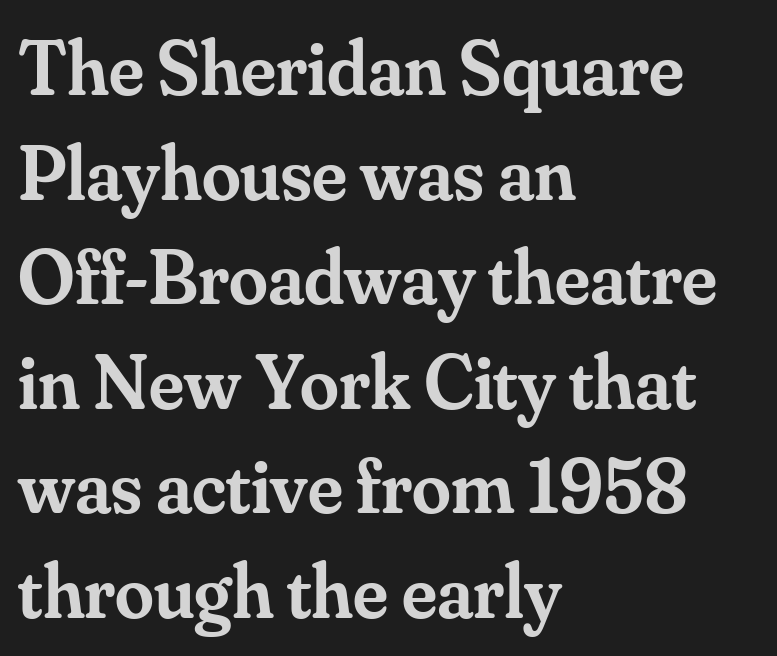
{"serif": "yes", "italic": "no", "bold": "semi", "weight": "semibold", "width": "normal", "stroke_contrast": "medium", "x_height": "small", "monospaced": "no", "underline": "no", "align": "left", "line_spacing": "normal", "line_spacing_ratio": 1.34, "letter_spacing": "normal", "letter_spacing_em": 0.0, "glyph_px": 78}
